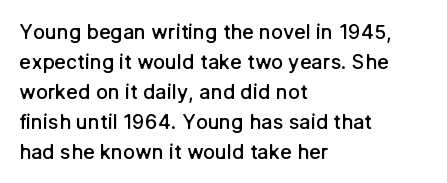
{"italic": "no", "bold": "semi", "underline": "no", "align": "left", "line_spacing": "normal", "line_spacing_ratio": 1.5, "letter_spacing": "normal", "letter_spacing_em": 0.0, "glyph_px": 20}
